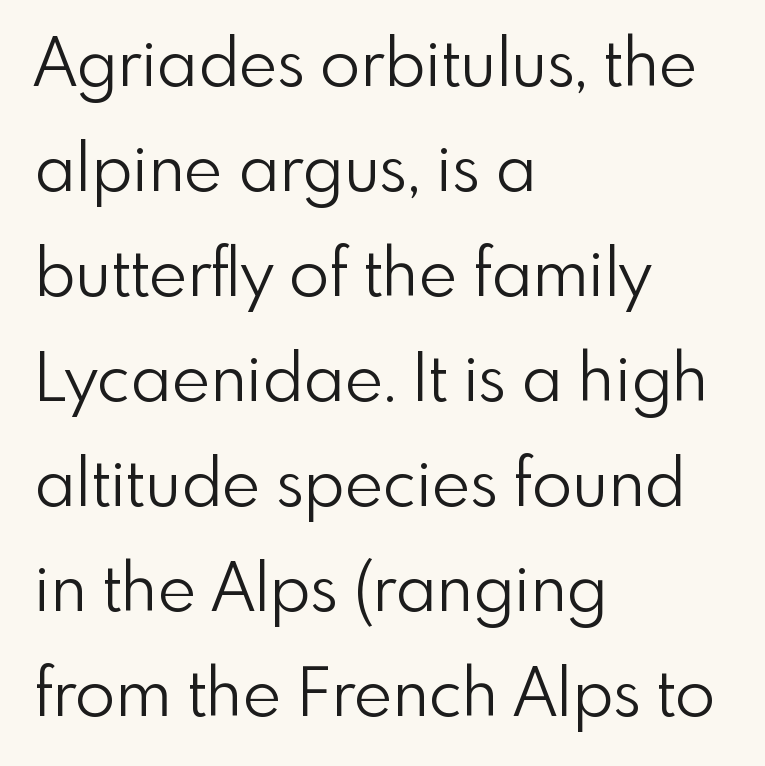
The image shows 66 px light sans-serif type, upright; set left-aligned, normal line spacing (1.59x), normal letter spacing, not underlined; a small x-height.
